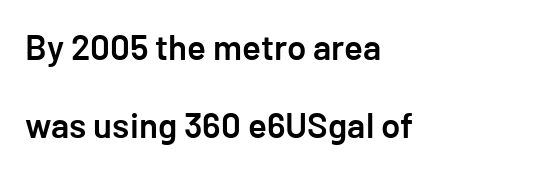
The glyphs have the mass of a demibold cut, below bold. Honestly, the letter spacing is just normal — you wouldn't notice it. One-word summary of the alignment: left. Does the leading feel generous? Absolutely, it's lavish.
